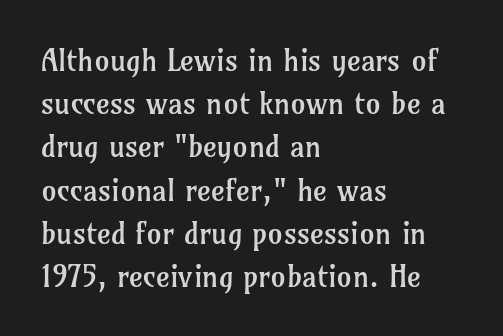
{"serif": "yes", "italic": "no", "bold": "no", "weight": "regular", "width": "normal", "stroke_contrast": "low", "x_height": "medium", "monospaced": "no", "underline": "no", "align": "left", "line_spacing": "normal", "line_spacing_ratio": 1.44, "letter_spacing": "normal", "letter_spacing_em": 0.0, "glyph_px": 30}
